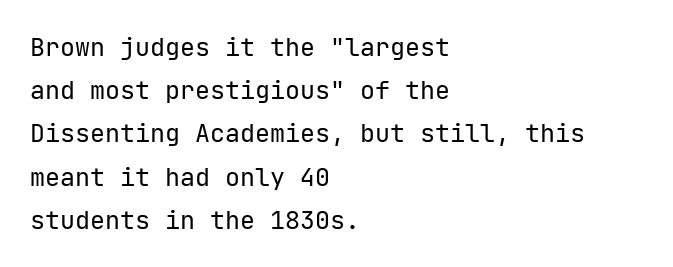
The image shows 25 px text type, upright; set left-aligned, line spacing 1.73x, normal letter spacing, not underlined.
